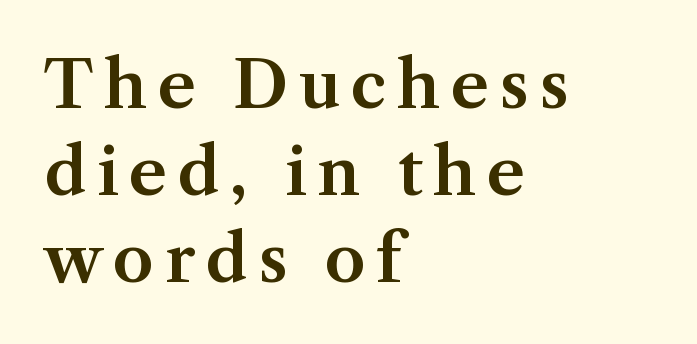
Q: Is the text italic (slanted)? A: No, it is upright.
Q: Is the typeface a serif or a sans-serif typeface? A: Serif.
Q: Is the text underlined? A: No.
Q: How is the paragraph aligned? A: Left-aligned.
Q: Is the spacing between lines tight, normal or loose? A: Normal.
Q: Width (condensed, normal, or wide)? A: Normal.
Q: Stroke contrast? A: Medium.
Q: x-height? A: Medium.
Q: Monospaced? A: No.
